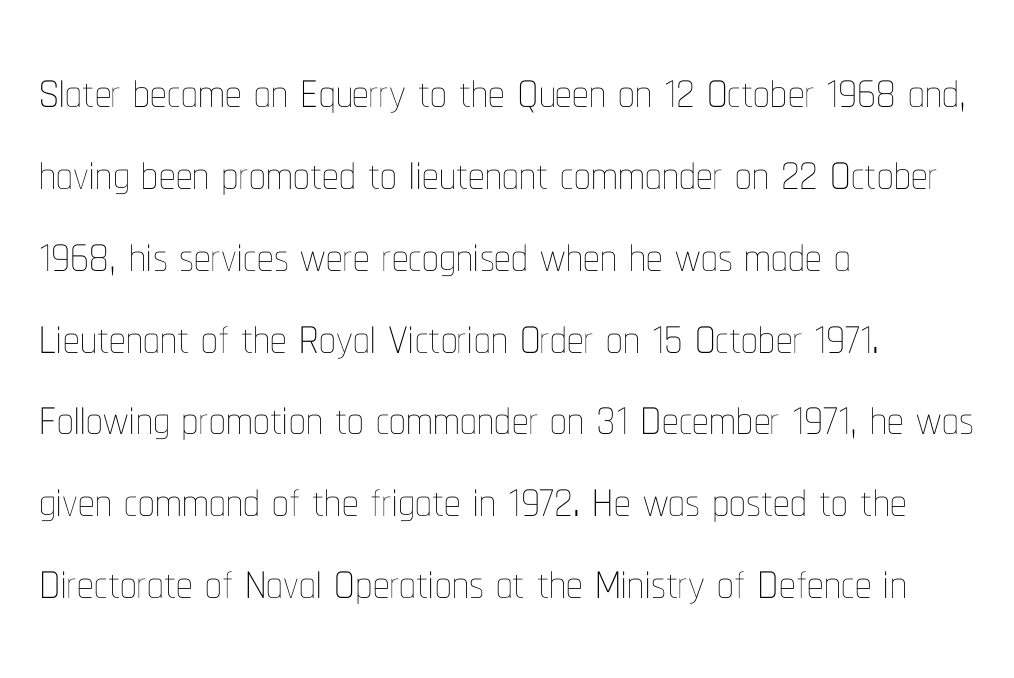
The image shows 66 px thin, condensed type, upright; set left-aligned, line spacing 1.24x, normal letter spacing, not underlined; low stroke contrast and a medium x-height.
